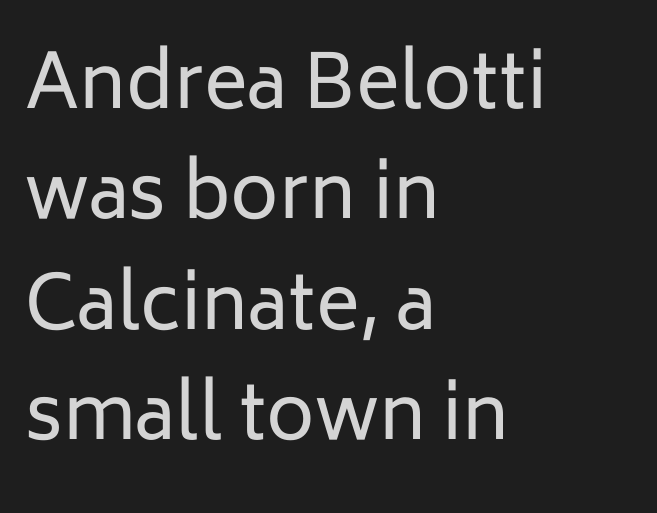
The image shows 74 px regular-weight sans-serif type, upright; set left-aligned, normal line spacing (1.49x), normal letter spacing, not underlined; low stroke contrast and a medium x-height.
